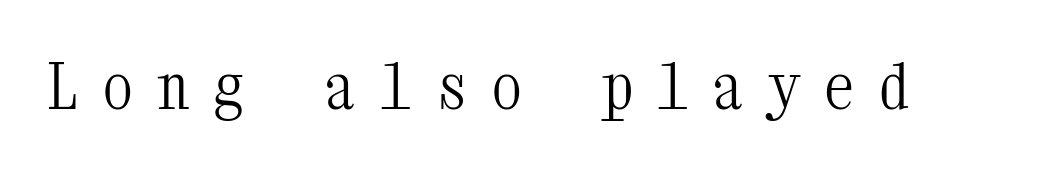
The image shows 63 px light, condensed serif type, upright, monospaced; set unusually wide letter spacing (+0.38 em), not underlined; medium stroke contrast and a medium x-height.
